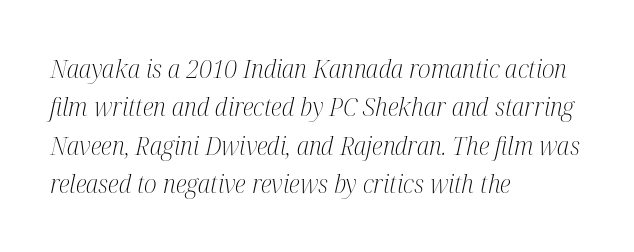
{"italic": "yes", "lean": "right", "slant_degrees": 12, "bold": "no", "underline": "no", "align": "left", "line_spacing": "normal", "line_spacing_ratio": 1.48, "letter_spacing": "normal", "letter_spacing_em": 0.0, "glyph_px": 26}
